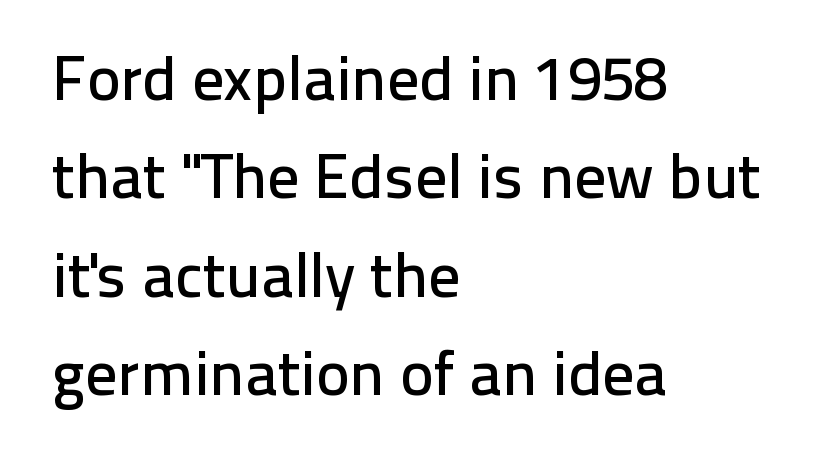
The image shows 63 px sans-serif type, upright; set left-aligned, normal line spacing (1.56x), normal letter spacing, not underlined; low stroke contrast and a medium x-height.
